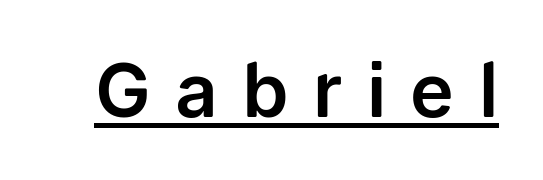
Q: Is the text italic (slanted)? A: No, it is upright.
Q: Is the typeface a serif or a sans-serif typeface? A: Sans-serif.
Q: Is the text underlined? A: Yes.
Q: Is the spacing between letters normal or unusually wide? A: Unusually wide.
Q: Width (condensed, normal, or wide)? A: Normal.
Q: Stroke contrast? A: Low.
Q: x-height? A: Medium.
Q: Monospaced? A: No.
